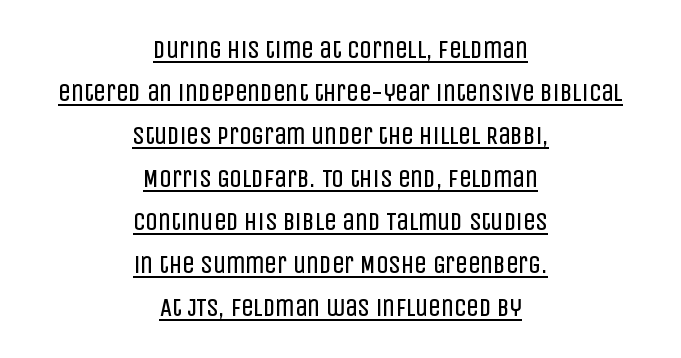
Q: Is the text bold? A: No.
Q: Is the text italic (slanted)? A: No, it is upright.
Q: Is the text underlined? A: Yes.
Q: How is the paragraph aligned? A: Centered.
Q: Is the spacing between letters normal or unusually wide? A: Normal.
